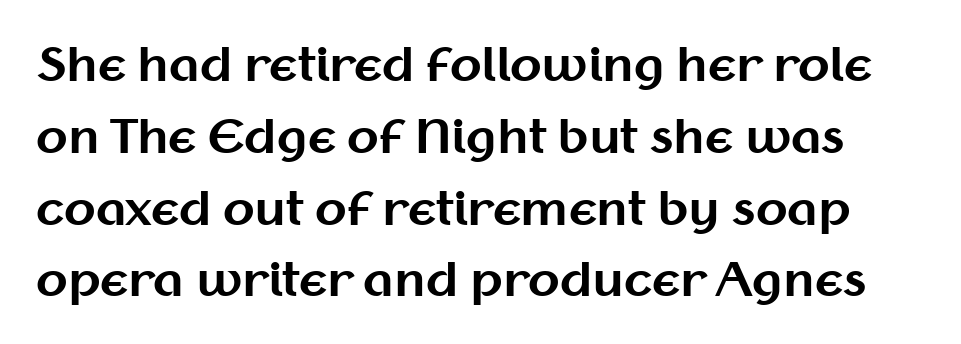
{"serif": "no", "italic": "no", "bold": "yes", "weight": "bold", "width": "normal", "stroke_contrast": "medium", "x_height": "medium", "monospaced": "no", "underline": "no", "line_spacing": "normal", "line_spacing_ratio": 1.56, "letter_spacing": "normal", "letter_spacing_em": 0.0, "glyph_px": 46}
